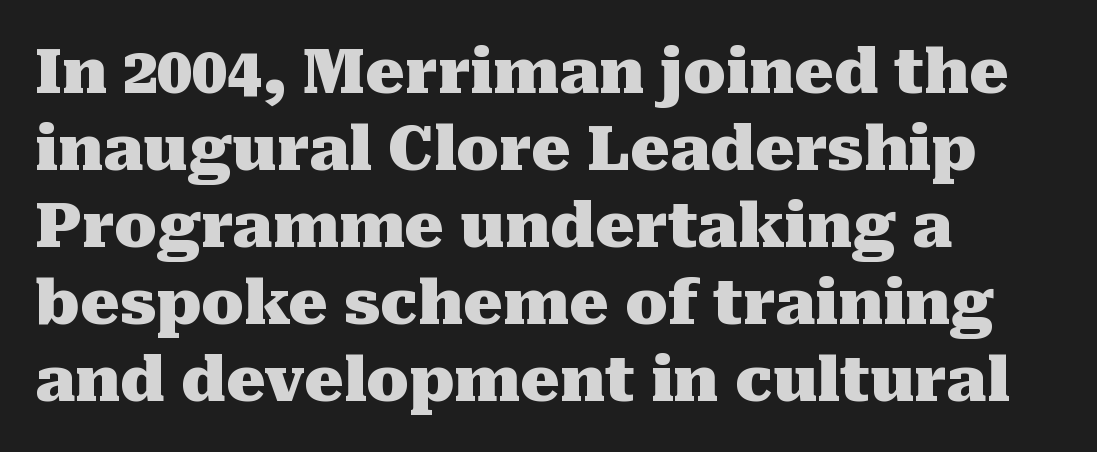
The passage shown is typed in a proportional face where columns would drift. Serif or sans? Serif — the stroke terminals have little feet. Underlining? Definitely not there. Set as a true bold cut, around the 700 mark. Letter spacing: default. Posture: upright roman.
